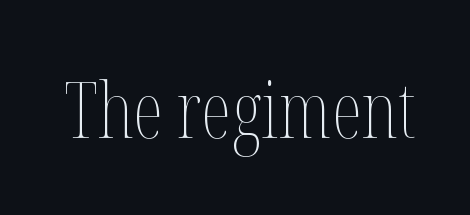
Q: Is the text bold? A: No.
Q: Is the text italic (slanted)? A: No, it is upright.
Q: Is the text underlined? A: No.
Q: Is the spacing between letters normal or unusually wide? A: Normal.
Q: Width (condensed, normal, or wide)? A: Condensed.
Q: Stroke contrast? A: Medium.
Q: x-height? A: Medium.
Q: Monospaced? A: No.
